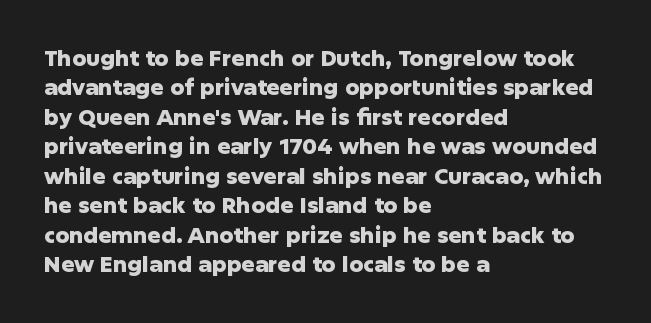
The vertical gap from one line to the next is medium. The rendering uses a bold face; every stroke is thick and dark. When letters stand straight like this, we call the style roman or upright. A typesetter would call this zero additional tracking.
